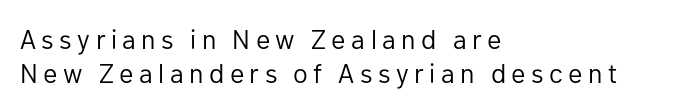
Q: Is the text bold? A: No.
Q: Is the text italic (slanted)? A: No, it is upright.
Q: Is the text underlined? A: No.
Q: How is the paragraph aligned? A: Left-aligned.
Q: Is the spacing between letters normal or unusually wide? A: Unusually wide.
Q: Is the spacing between lines tight, normal or loose? A: Normal.
